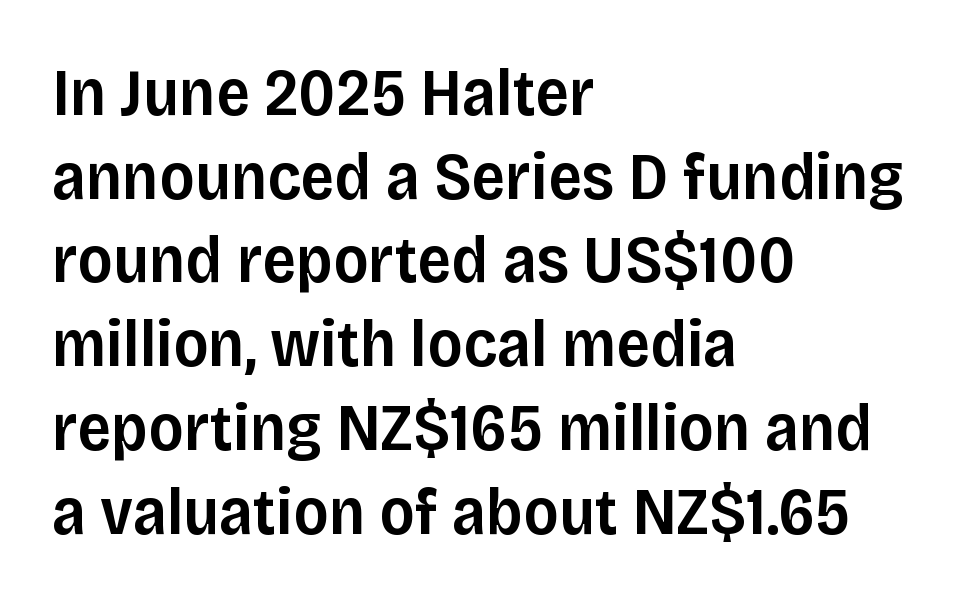
Q: Is the text bold? A: Semi-bold.
Q: Is the text italic (slanted)? A: No, it is upright.
Q: Is the typeface a serif or a sans-serif typeface? A: Sans-serif.
Q: Is the text underlined? A: No.
Q: How is the paragraph aligned? A: Left-aligned.
Q: Is the spacing between letters normal or unusually wide? A: Normal.
Q: Is the spacing between lines tight, normal or loose? A: Normal.
Q: Width (condensed, normal, or wide)? A: Normal.
Q: Stroke contrast? A: Low.
Q: x-height? A: Large.
Q: Monospaced? A: No.
